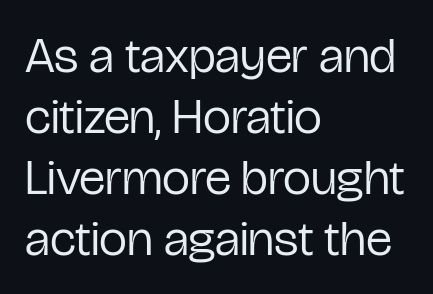
The image shows 50 px regular-weight, condensed sans-serif type, upright; set left-aligned, line spacing 1.22x, normal letter spacing, not underlined; low stroke contrast and a medium x-height.
